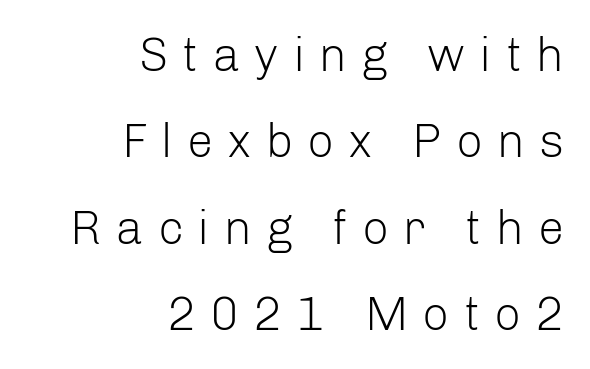
The image shows 47 px light sans-serif type, upright; set right-aligned, line spacing 1.84x, unusually wide letter spacing (+0.3 em), not underlined; low stroke contrast and a medium x-height.
